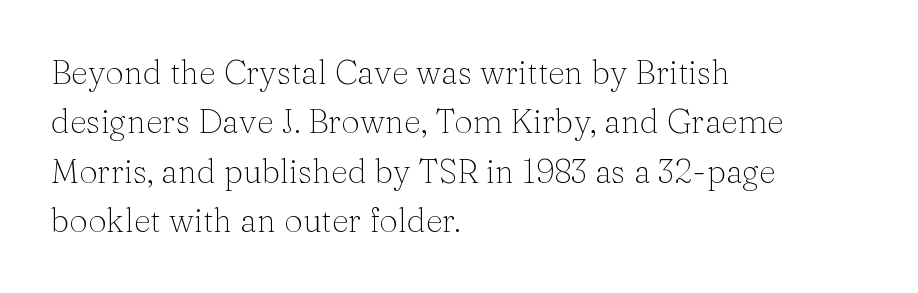
Q: Is the text bold? A: No.
Q: Is the text italic (slanted)? A: No, it is upright.
Q: Is the typeface a serif or a sans-serif typeface? A: Serif.
Q: Is the text underlined? A: No.
Q: How is the paragraph aligned? A: Left-aligned.
Q: Is the spacing between letters normal or unusually wide? A: Normal.
Q: Is the spacing between lines tight, normal or loose? A: Normal.
Q: Width (condensed, normal, or wide)? A: Normal.
Q: Stroke contrast? A: Medium.
Q: x-height? A: Medium.
Q: Monospaced? A: No.
